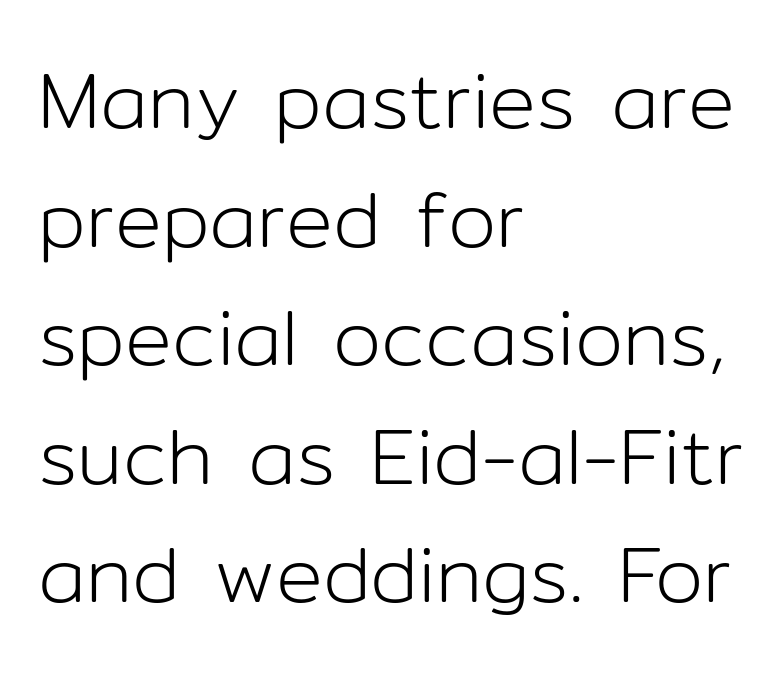
Q: Is the text bold? A: No.
Q: Is the text italic (slanted)? A: No, it is upright.
Q: Is the typeface a serif or a sans-serif typeface? A: Sans-serif.
Q: Is the text underlined? A: No.
Q: How is the paragraph aligned? A: Left-aligned.
Q: Is the spacing between letters normal or unusually wide? A: Normal.
Q: Is the spacing between lines tight, normal or loose? A: Normal.
Q: Width (condensed, normal, or wide)? A: Normal.
Q: Stroke contrast? A: Low.
Q: x-height? A: Medium.
Q: Monospaced? A: No.
